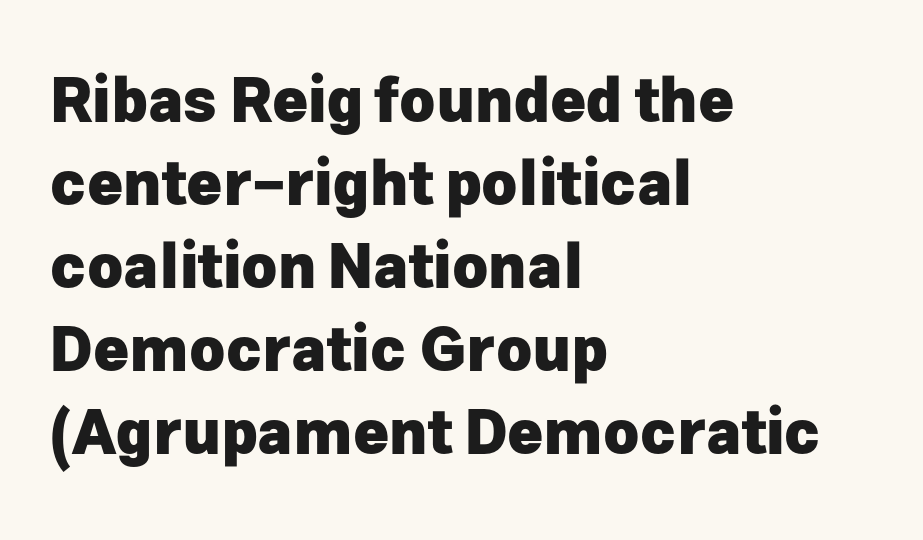
The image shows 61 px heavy sans-serif type, upright; set left-aligned, normal line spacing (1.36x), normal letter spacing, not underlined; low stroke contrast and a medium x-height.
